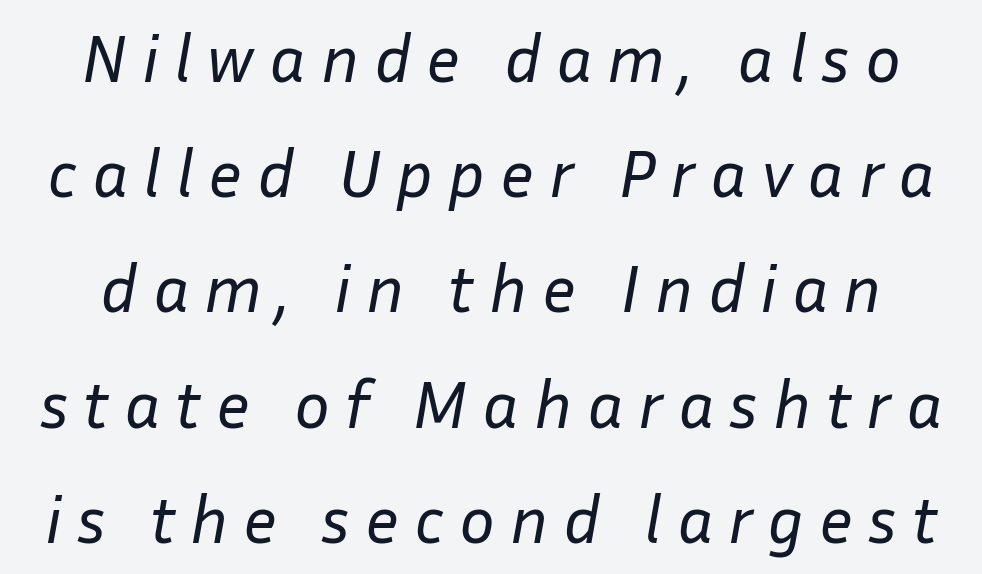
{"italic": "yes", "lean": "right", "slant_degrees": 10, "bold": "no", "weight": "regular", "width": "normal", "stroke_contrast": "low", "x_height": "medium", "monospaced": "no", "underline": "no", "line_spacing_ratio": 1.72, "letter_spacing": "wide", "letter_spacing_em": 0.22, "glyph_px": 67}
